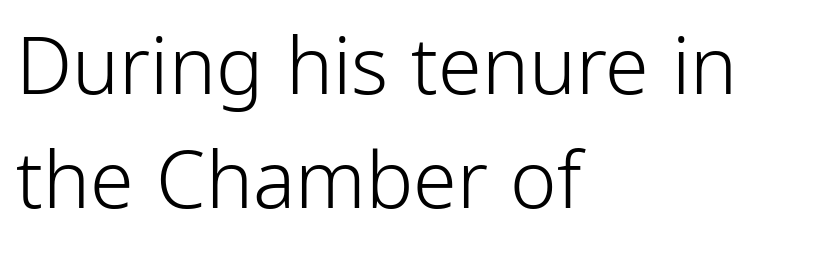
The image shows 79 px light, condensed sans-serif type, upright; set left-aligned, normal line spacing (1.44x), normal letter spacing, not underlined; low stroke contrast and a medium x-height.
